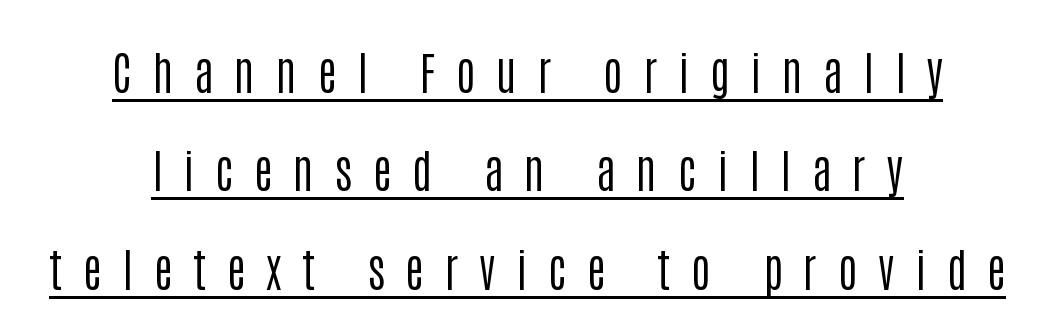
Q: Is the text bold? A: No.
Q: Is the text italic (slanted)? A: No, it is upright.
Q: Is the typeface a serif or a sans-serif typeface? A: Sans-serif.
Q: Is the text underlined? A: Yes.
Q: How is the paragraph aligned? A: Centered.
Q: Is the spacing between letters normal or unusually wide? A: Unusually wide.
Q: Is the spacing between lines tight, normal or loose? A: Loose.
Q: Width (condensed, normal, or wide)? A: Condensed.
Q: Stroke contrast? A: Low.
Q: x-height? A: Large.
Q: Monospaced? A: No.
